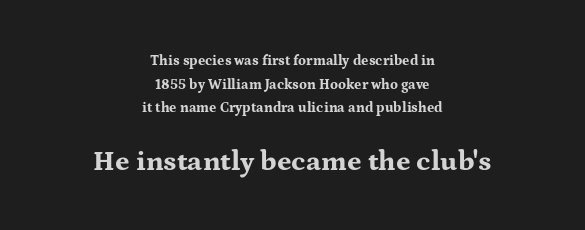
Q: Is the text bold? A: Yes.
Q: Is the text italic (slanted)? A: No, it is upright.
Q: Is the typeface a serif or a sans-serif typeface? A: Serif.
Q: Is the text underlined? A: No.
Q: How is the paragraph aligned? A: Centered.
Q: Is the spacing between letters normal or unusually wide? A: Normal.
Q: Is the spacing between lines tight, normal or loose? A: Normal.
Q: Which block of text is set in a larger size, the first (top) or the second (bottom)? A: The second (bottom) one.
Q: Width (condensed, normal, or wide)? A: Wide.
Q: Stroke contrast? A: Medium.
Q: x-height? A: Medium.
Q: Monospaced? A: No.
